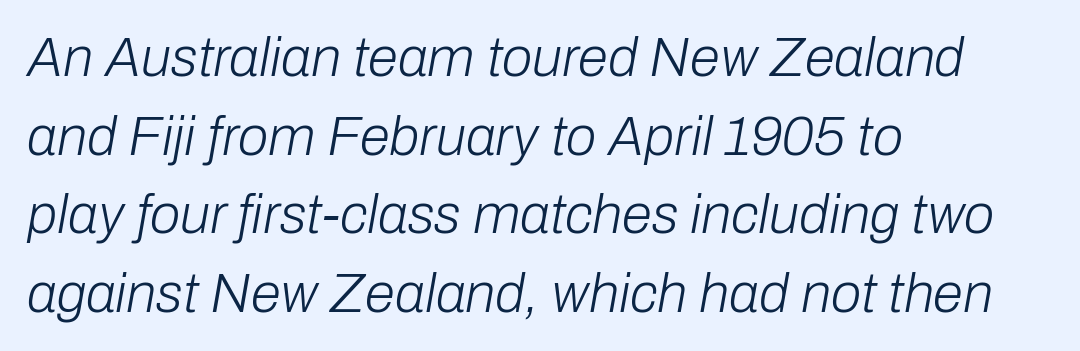
{"italic": "yes", "lean": "right", "slant_degrees": 10, "bold": "no", "weight": "light", "width": "normal", "stroke_contrast": "low", "x_height": "medium", "monospaced": "no", "underline": "no", "align": "left", "line_spacing": "normal", "line_spacing_ratio": 1.43, "letter_spacing": "normal", "letter_spacing_em": 0.0, "glyph_px": 55}
